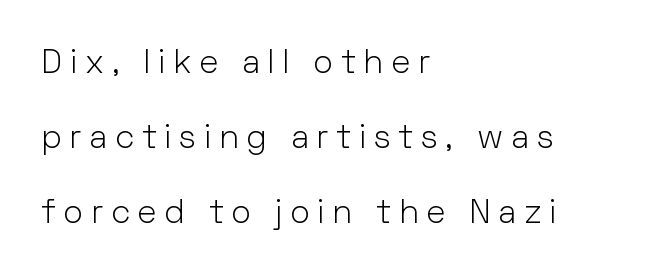
The image shows 33 px light sans-serif type, upright; set left-aligned, loose line spacing (2.27x), unusually wide letter spacing (+0.24 em), not underlined; low stroke contrast and a medium x-height.
